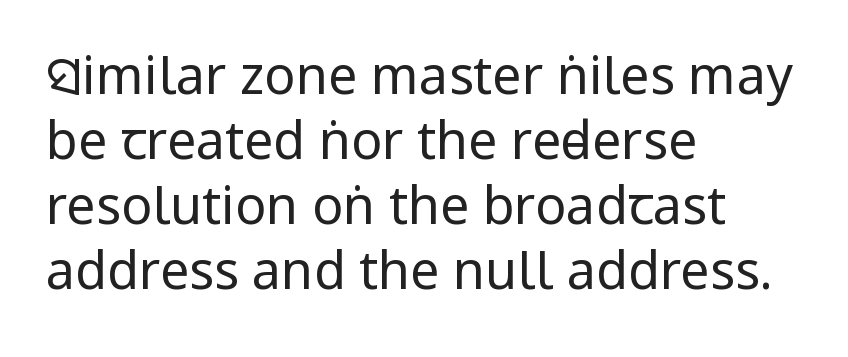
The image shows 52 px regular-weight, condensed sans-serif type, upright; set left-aligned, normal line spacing (1.25x), normal letter spacing, not underlined; low stroke contrast and a large x-height.
